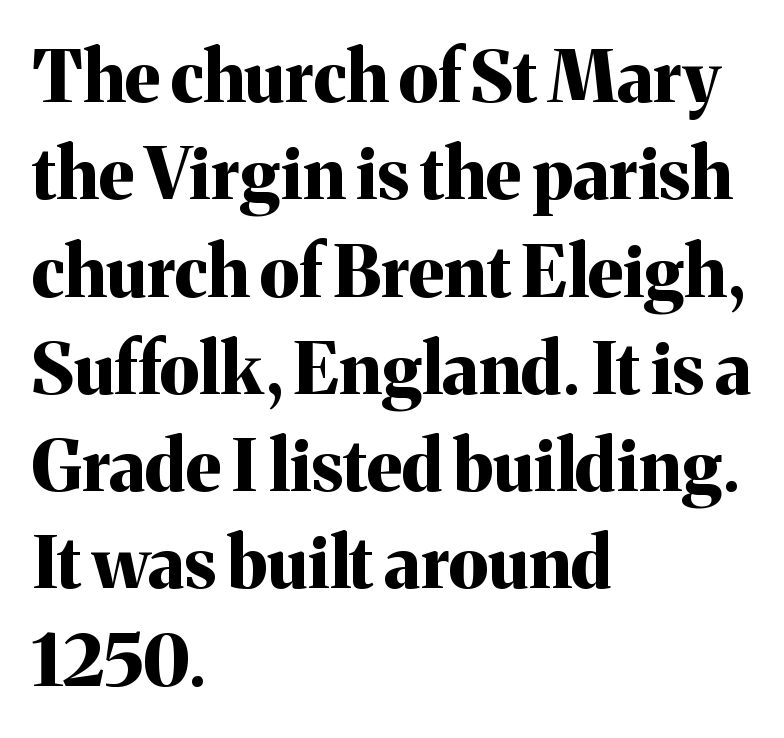
{"serif": "yes", "italic": "no", "bold": "yes", "weight": "bold", "width": "normal", "stroke_contrast": "medium", "x_height": "medium", "monospaced": "no", "underline": "no", "align": "left", "line_spacing": "normal", "line_spacing_ratio": 1.37, "letter_spacing": "normal", "letter_spacing_em": 0.0, "glyph_px": 71}
